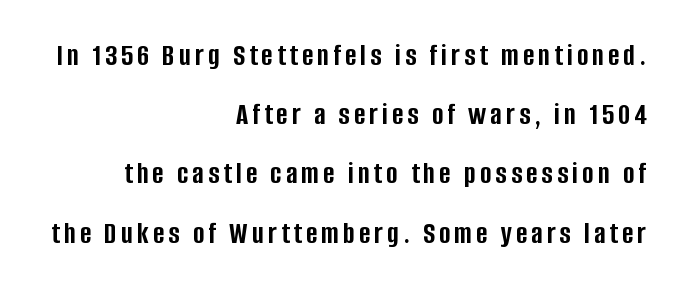
{"serif": "no", "italic": "no", "bold": "yes", "weight": "semibold", "width": "condensed", "stroke_contrast": "low", "x_height": "large", "monospaced": "no", "underline": "no", "align": "right", "line_spacing": "loose", "line_spacing_ratio": 1.91, "glyph_px": 31}
